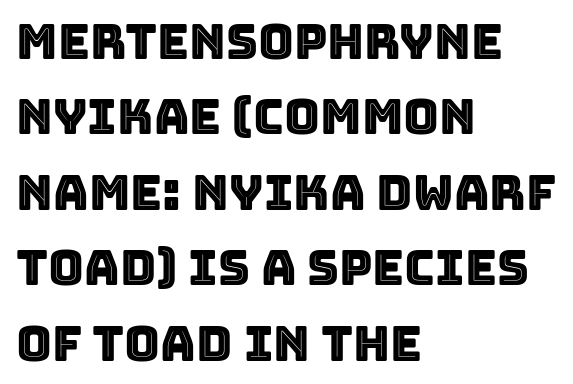
The image shows 49 px text type, upright; set left-aligned, normal line spacing (1.54x), normal letter spacing, not underlined; a large x-height.
